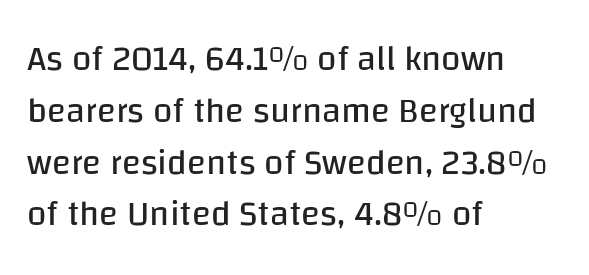
{"serif": "no", "italic": "no", "bold": "no", "weight": "regular", "width": "normal", "stroke_contrast": "low", "x_height": "large", "monospaced": "no", "underline": "no", "align": "left", "line_spacing": "normal", "line_spacing_ratio": 1.48, "letter_spacing": "normal", "letter_spacing_em": 0.0, "glyph_px": 35}
